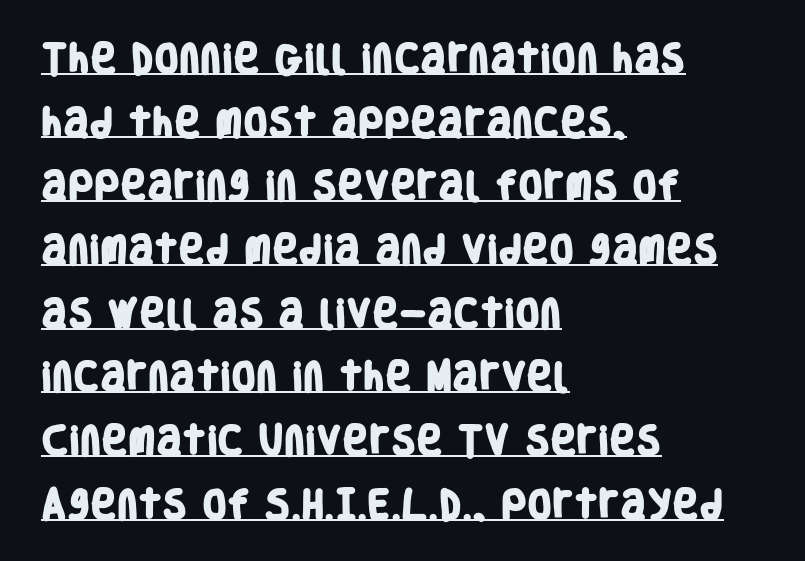
Q: Is the text bold? A: Yes.
Q: Is the typeface a serif or a sans-serif typeface? A: Sans-serif.
Q: Is the text underlined? A: Yes.
Q: How is the paragraph aligned? A: Left-aligned.
Q: Is the spacing between letters normal or unusually wide? A: Normal.
Q: Is the spacing between lines tight, normal or loose? A: Loose.
Q: Width (condensed, normal, or wide)? A: Condensed.
Q: Stroke contrast? A: Low.
Q: x-height? A: Large.
Q: Monospaced? A: No.
